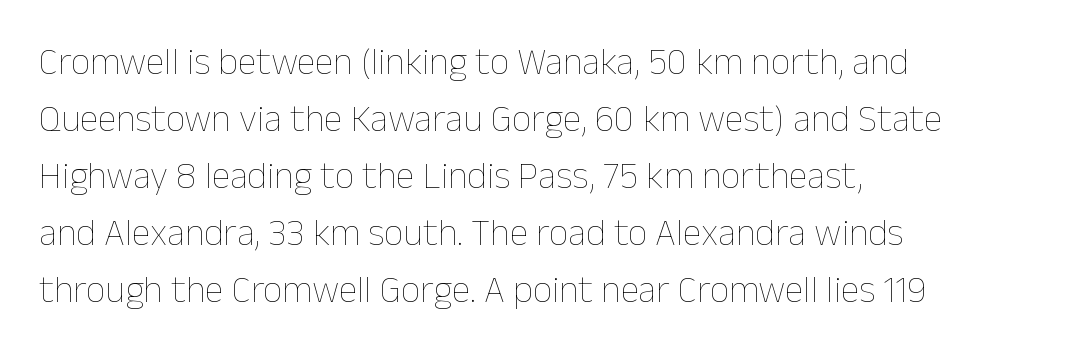
Think of a printed novel: that variable character pitch is what you see here. Students, observe: this is what conventionally led text looks like. Check the space under the baseline: it is left empty. The passage shown is not bold in any degree.
